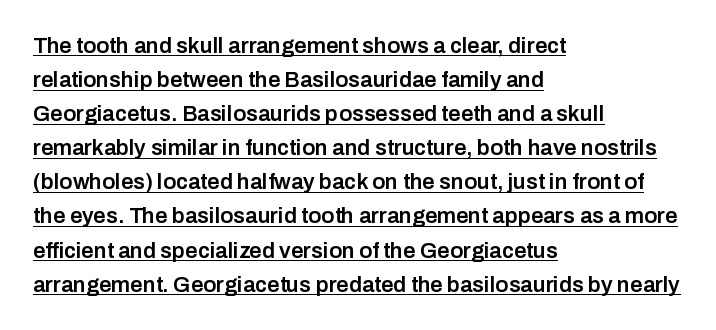
Q: Is the text bold? A: Semi-bold.
Q: Is the text italic (slanted)? A: No, it is upright.
Q: Is the text underlined? A: Yes.
Q: How is the paragraph aligned? A: Left-aligned.
Q: Is the spacing between letters normal or unusually wide? A: Normal.
Q: Is the spacing between lines tight, normal or loose? A: Normal.
